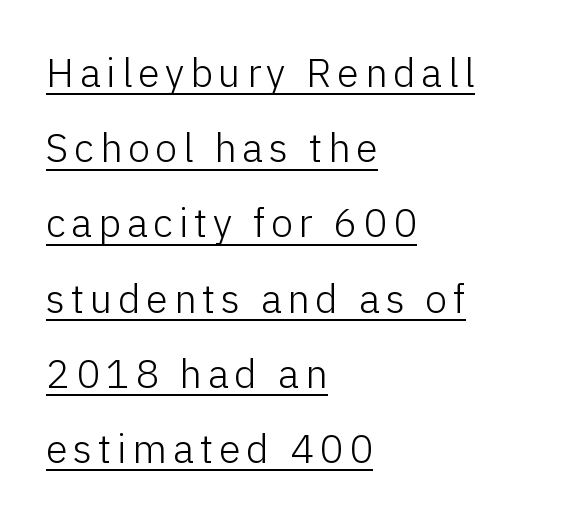
Q: Is the text bold? A: No.
Q: Is the text italic (slanted)? A: No, it is upright.
Q: Is the typeface a serif or a sans-serif typeface? A: Sans-serif.
Q: Is the text underlined? A: Yes.
Q: How is the paragraph aligned? A: Left-aligned.
Q: Width (condensed, normal, or wide)? A: Normal.
Q: Stroke contrast? A: Low.
Q: x-height? A: Medium.
Q: Monospaced? A: No.
